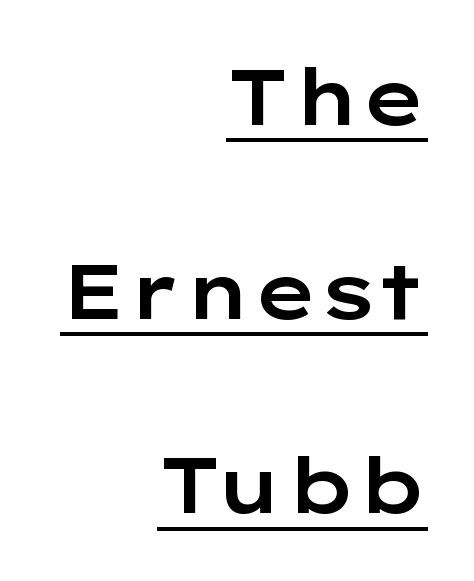
Q: Is the text italic (slanted)? A: No, it is upright.
Q: Is the typeface a serif or a sans-serif typeface? A: Sans-serif.
Q: Is the text underlined? A: Yes.
Q: How is the paragraph aligned? A: Right-aligned.
Q: Is the spacing between letters normal or unusually wide? A: Normal.
Q: Is the spacing between lines tight, normal or loose? A: Loose.
Q: Width (condensed, normal, or wide)? A: Wide.
Q: Stroke contrast? A: Low.
Q: x-height? A: Medium.
Q: Monospaced? A: No.
